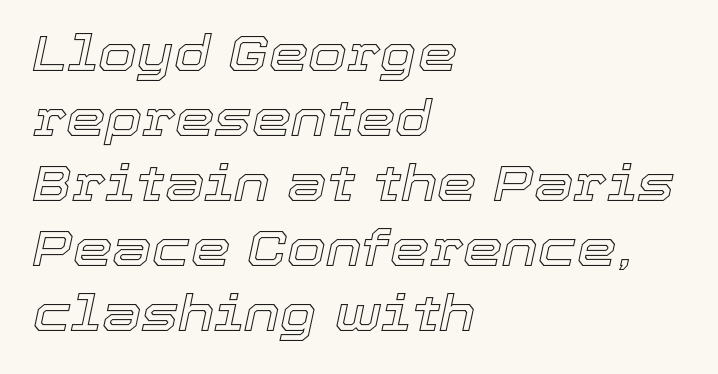
The image shows 50 px text type, italic (leaning right); set left-aligned, normal line spacing (1.3x), normal letter spacing, not underlined; a medium x-height.
